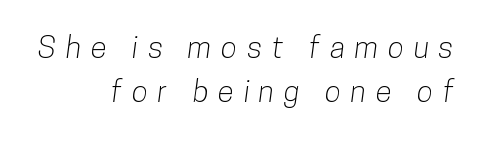
{"serif": "no", "width": "condensed", "stroke_contrast": "low", "x_height": "medium", "monospaced": "no", "underline": "no", "align": "right", "line_spacing": "normal", "line_spacing_ratio": 1.48, "letter_spacing": "wide", "letter_spacing_em": 0.32, "glyph_px": 30}
